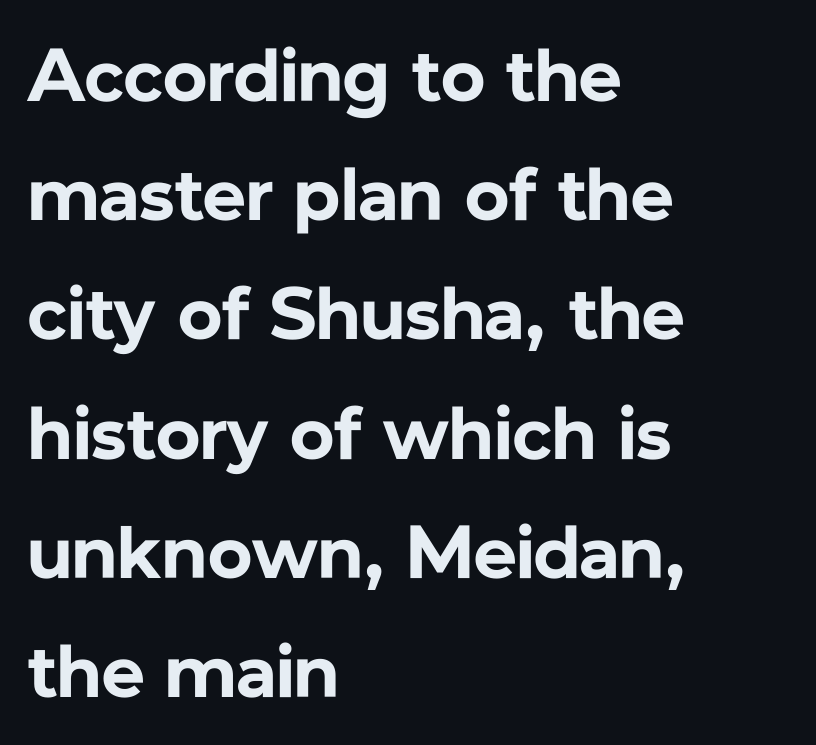
{"serif": "no", "italic": "no", "bold": "yes", "weight": "bold", "width": "normal", "stroke_contrast": "low", "x_height": "medium", "monospaced": "no", "underline": "no", "align": "left", "line_spacing": "normal", "line_spacing_ratio": 1.59, "letter_spacing": "normal", "letter_spacing_em": 0.0, "glyph_px": 75}
